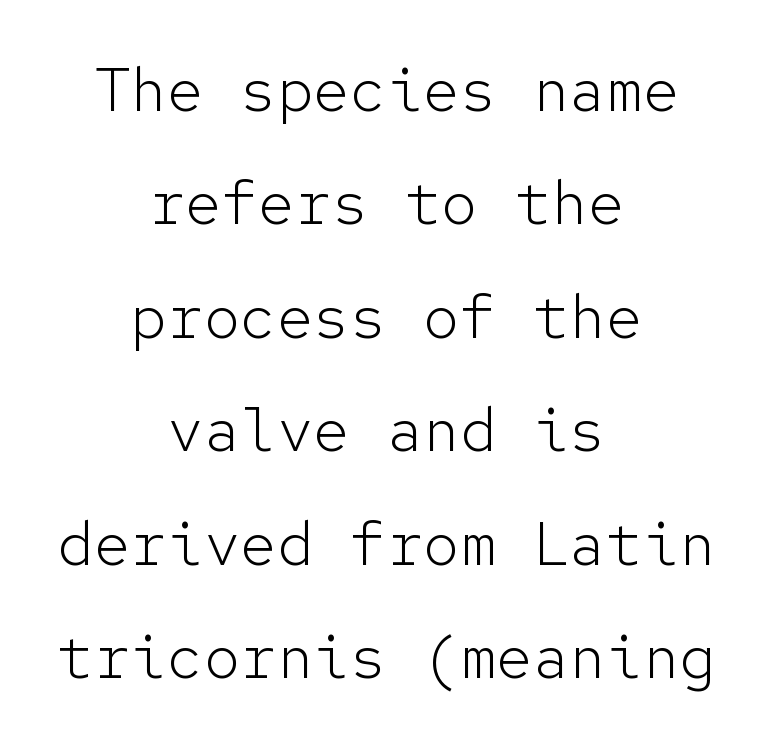
{"serif": "no", "italic": "no", "bold": "no", "weight": "light", "width": "normal", "stroke_contrast": "low", "x_height": "medium", "monospaced": "yes", "underline": "no", "align": "center", "line_spacing_ratio": 1.86, "letter_spacing": "normal", "letter_spacing_em": 0.0, "glyph_px": 61}
